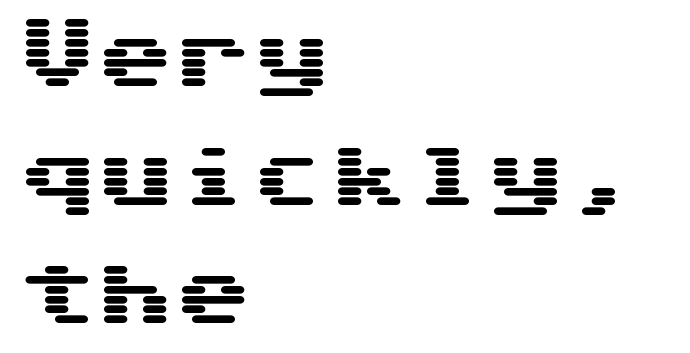
Interline gaps are of average width in this sample. Caption: multi-line text, flush left, ragged right. Any mark beneath the type? The region is blank. This rendering employs a face without finishing strokes, i.e., a sans-serif.
